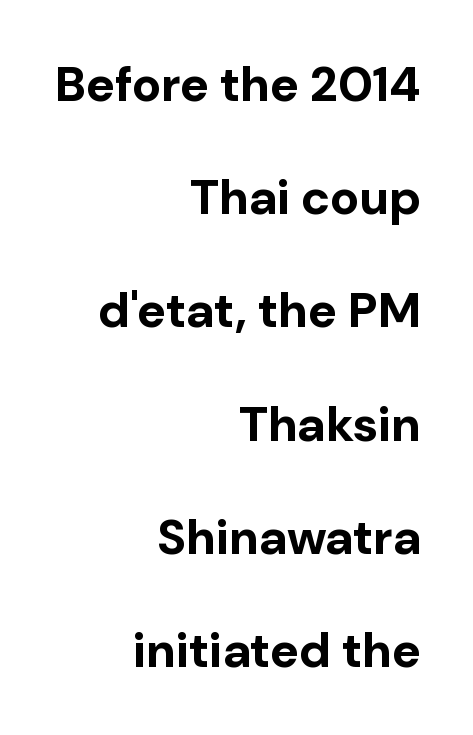
This is sans-serif lettering, the kind often seen on screens and signage. Varying glyph widths throughout — classic text-font behaviour. Italic: no, the glyphs are upright roman. Caption: standard tracking, unaltered.
